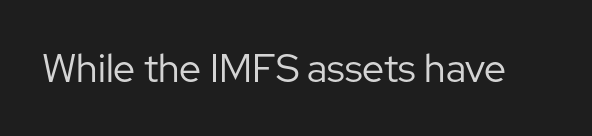
The image shows 39 px regular-weight sans-serif type, upright; set normal letter spacing, not underlined; low stroke contrast and a medium x-height.
